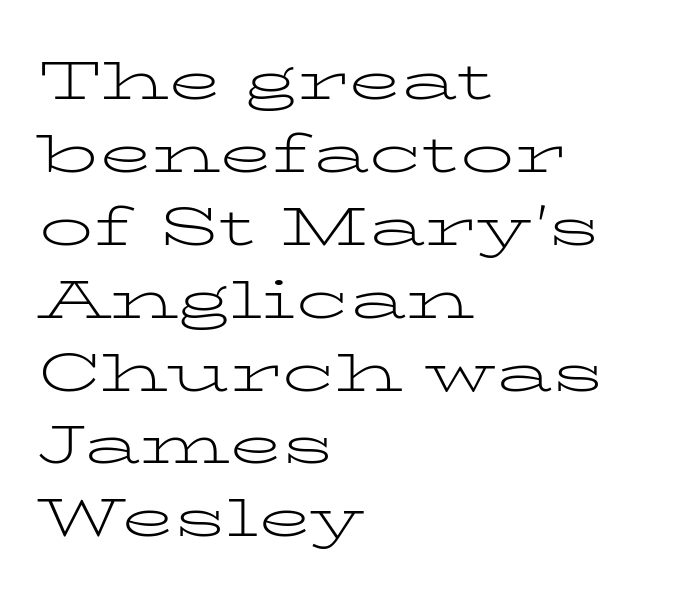
{"serif": "yes", "italic": "no", "bold": "no", "weight": "light", "width": "wide", "stroke_contrast": "low", "x_height": "medium", "monospaced": "no", "underline": "no", "align": "left", "line_spacing": "normal", "line_spacing_ratio": 1.35, "letter_spacing": "normal", "letter_spacing_em": 0.0, "glyph_px": 54}
